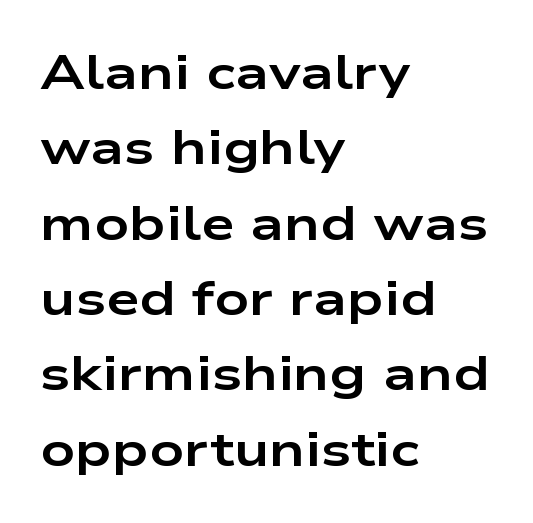
The image shows 48 px bold, wide sans-serif type, upright; set left-aligned, normal line spacing (1.57x), normal letter spacing, not underlined; low stroke contrast and a medium x-height.
